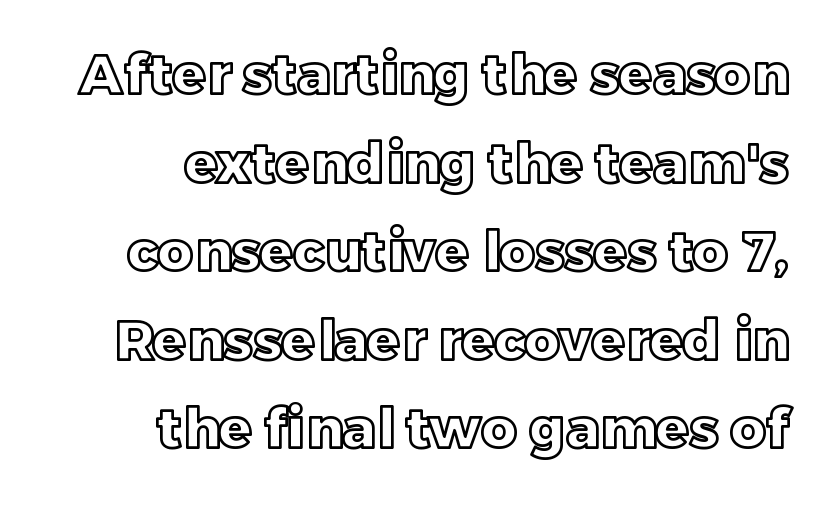
{"italic": "no", "width": "normal", "x_height": "large", "monospaced": "no", "underline": "no", "align": "right", "line_spacing": "normal", "line_spacing_ratio": 1.61, "letter_spacing": "normal", "letter_spacing_em": 0.0, "glyph_px": 55}
